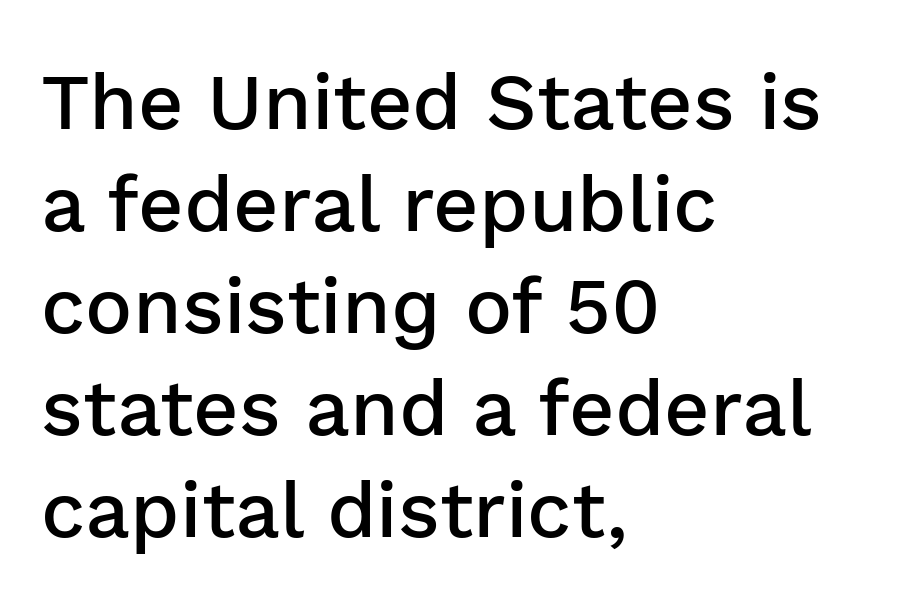
{"serif": "no", "italic": "no", "bold": "semi", "weight": "semibold", "width": "normal", "stroke_contrast": "low", "x_height": "medium", "monospaced": "no", "underline": "no", "align": "left", "line_spacing": "normal", "line_spacing_ratio": 1.29, "letter_spacing": "normal", "letter_spacing_em": 0.0, "glyph_px": 79}
